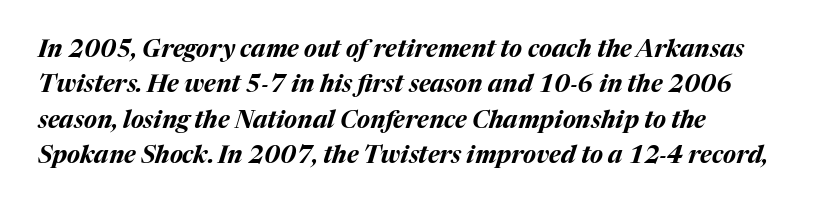
Quick note: interline space is typical. Unmarked baselines from the first word to the last. When letters slant like this, we call the style italic. Here the glyphs are tracked normally, forming tight word shapes.
